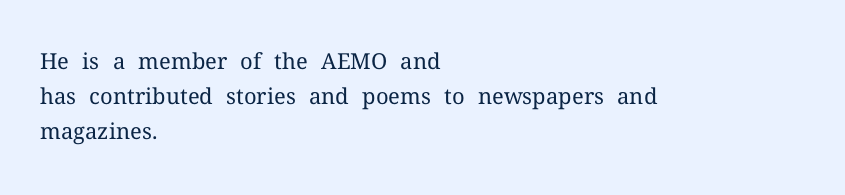
All the whitespace from short lines collects on the right. No extra tracking has been applied to these lines. Characters remain perfectly vertical along every line. The space beneath each line is pristine and unruled. Vertical stems look standard width or narrower in stroke.
